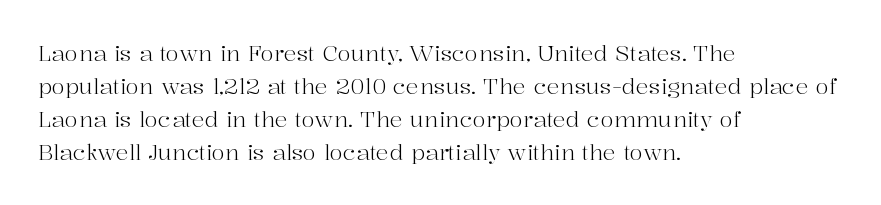
{"italic": "no", "bold": "no", "underline": "no", "align": "left", "line_spacing": "normal", "line_spacing_ratio": 1.5, "letter_spacing": "normal", "letter_spacing_em": 0.0, "glyph_px": 22}
